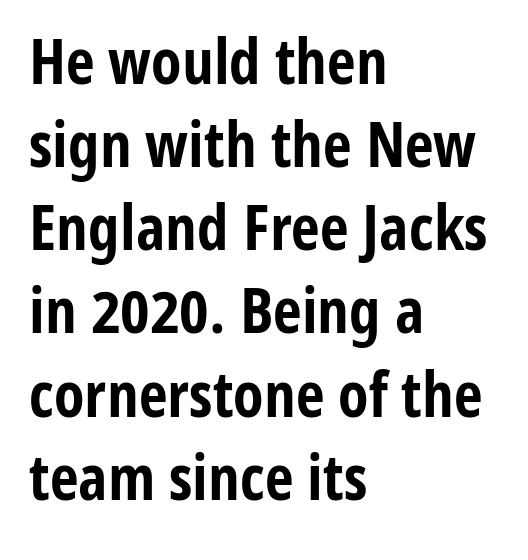
Proportional: the letters do not fall into vertical columns. How would I describe the line gaps? Plain and ordinary. How are the letters spaced? Ordinarily, with no added tracking. The face used here has the dense, thick strokes of a bold.
